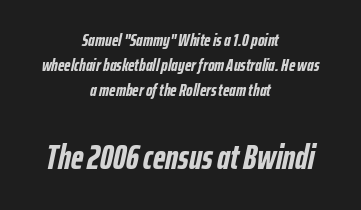
Q: Is the text bold? A: Yes.
Q: Is the text italic (slanted)? A: Yes, it leans right by about 12 degrees.
Q: Is the text underlined? A: No.
Q: How is the paragraph aligned? A: Centered.
Q: Is the spacing between letters normal or unusually wide? A: Normal.
Q: Is the spacing between lines tight, normal or loose? A: Normal.
Q: Which block of text is set in a larger size, the first (top) or the second (bottom)? A: The second (bottom) one.
Q: Width (condensed, normal, or wide)? A: Condensed.
Q: Stroke contrast? A: Low.
Q: x-height? A: Medium.
Q: Monospaced? A: No.
